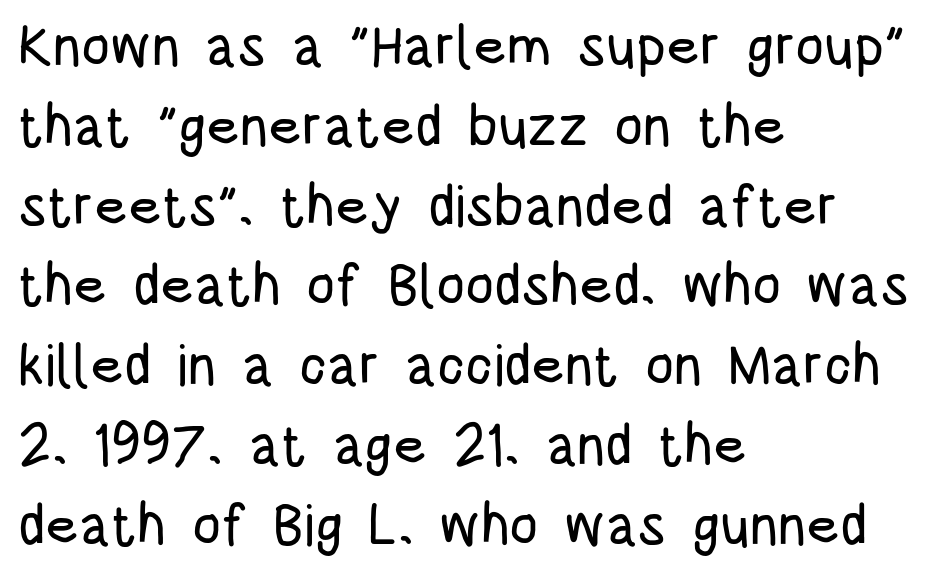
The image shows 57 px condensed sans-serif type, upright; set left-aligned, normal line spacing (1.4x), normal letter spacing, not underlined; low stroke contrast and a large x-height.
